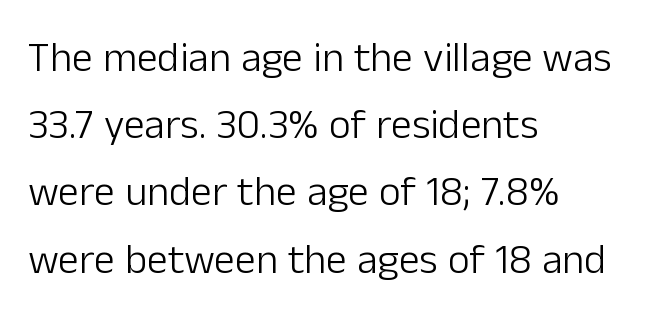
Q: Is the text bold? A: No.
Q: Is the text italic (slanted)? A: No, it is upright.
Q: Is the typeface a serif or a sans-serif typeface? A: Sans-serif.
Q: Is the text underlined? A: No.
Q: How is the paragraph aligned? A: Left-aligned.
Q: Is the spacing between letters normal or unusually wide? A: Normal.
Q: Is the spacing between lines tight, normal or loose? A: Normal.
Q: Width (condensed, normal, or wide)? A: Normal.
Q: Stroke contrast? A: Low.
Q: x-height? A: Medium.
Q: Monospaced? A: No.
